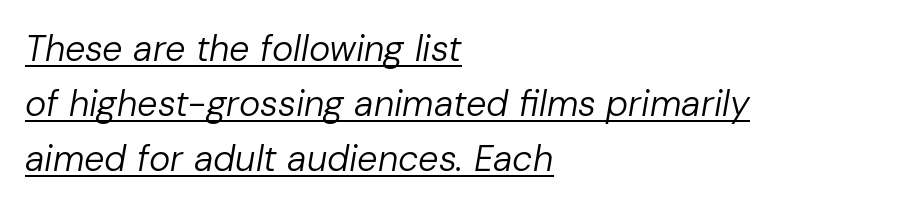
The image shows 36 px regular-weight type, italic (leaning right); set left-aligned, normal line spacing (1.53x), normal letter spacing, underlined; low stroke contrast and a medium x-height.
